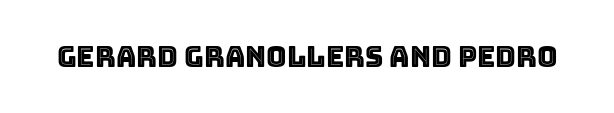
Here the designer chose a conventional face with non-uniform glyph widths. Each word holds together tightly as a unit, with standard inter-letter gaps. Italic? Not at all — the glyphs are vertical. This rendering features lettering with no underline.
